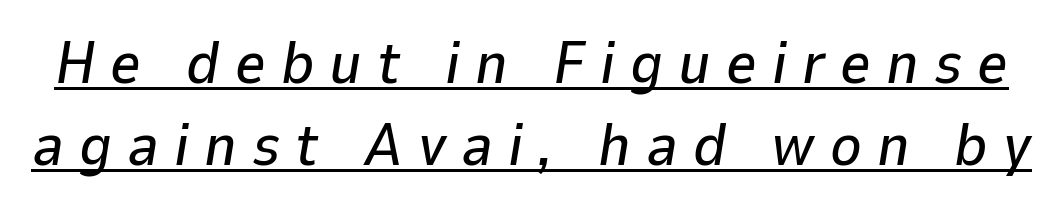
The image shows 60 px text type, italic (leaning right); set normal line spacing (1.36x), unusually wide letter spacing (+0.25 em), underlined; low stroke contrast and a medium x-height.
